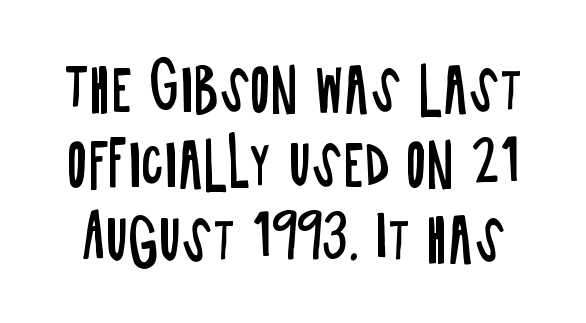
{"serif": "no", "italic": "no", "bold": "no", "weight": "regular", "width": "condensed", "stroke_contrast": "low", "x_height": "large", "monospaced": "no", "underline": "no", "line_spacing": "normal", "line_spacing_ratio": 1.34, "letter_spacing": "normal", "letter_spacing_em": 0.0, "glyph_px": 56}
